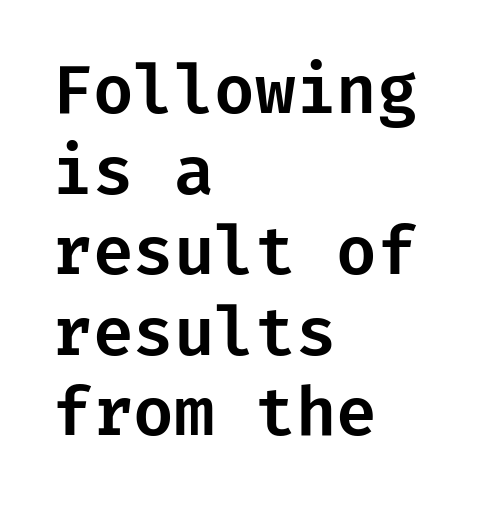
{"serif": "no", "italic": "no", "width": "normal", "stroke_contrast": "low", "x_height": "medium", "underline": "no", "align": "left", "line_spacing_ratio": 1.22, "letter_spacing": "normal", "letter_spacing_em": 0.0, "glyph_px": 66}
